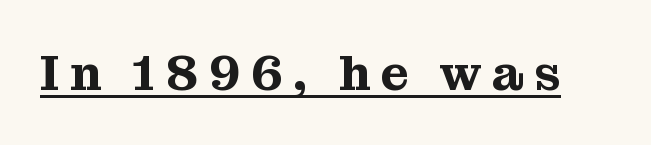
Q: Is the text italic (slanted)? A: No, it is upright.
Q: Is the typeface a serif or a sans-serif typeface? A: Serif.
Q: Is the text underlined? A: Yes.
Q: Is the spacing between letters normal or unusually wide? A: Unusually wide.
Q: Width (condensed, normal, or wide)? A: Normal.
Q: Stroke contrast? A: Medium.
Q: x-height? A: Medium.
Q: Monospaced? A: No.
